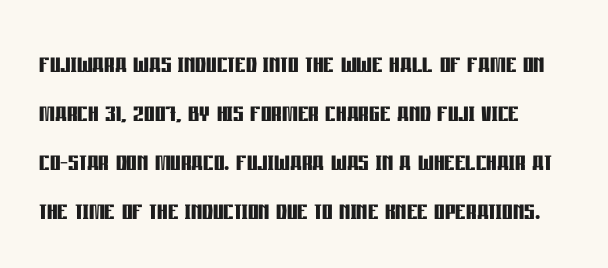
Quick note: not italic, upright. Has an underline been added? It has not. You can tell from the bare stems that sans-serif type was used. The letters sit at their default tracking, neither squeezed nor spread. Each letter keeps its own natural width here, so spacing adapts to shape.
